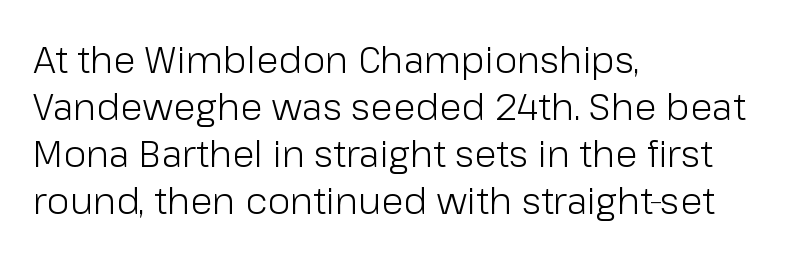
Q: Is the text bold? A: No.
Q: Is the text italic (slanted)? A: No, it is upright.
Q: Is the typeface a serif or a sans-serif typeface? A: Sans-serif.
Q: Is the text underlined? A: No.
Q: How is the paragraph aligned? A: Left-aligned.
Q: Is the spacing between letters normal or unusually wide? A: Normal.
Q: Is the spacing between lines tight, normal or loose? A: Normal.
Q: Width (condensed, normal, or wide)? A: Normal.
Q: Stroke contrast? A: Low.
Q: x-height? A: Medium.
Q: Monospaced? A: No.
